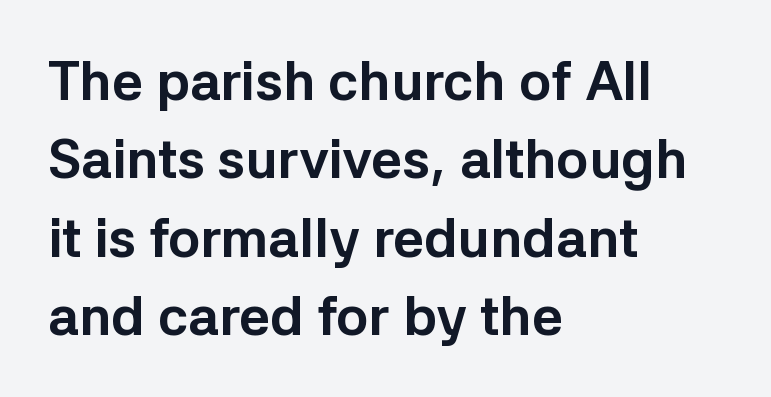
The image shows 54 px bold sans-serif type, upright; set left-aligned, normal line spacing (1.45x), normal letter spacing, not underlined; low stroke contrast and a medium x-height.
